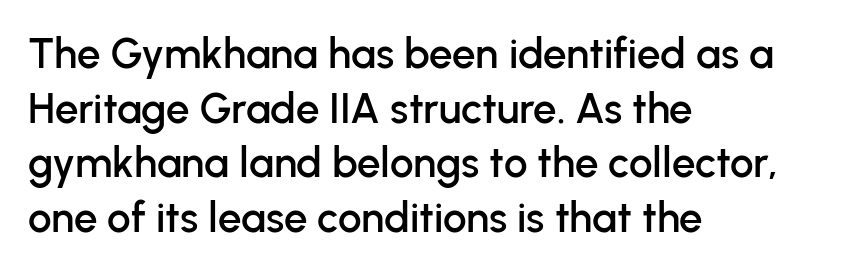
Q: Is the text italic (slanted)? A: No, it is upright.
Q: Is the typeface a serif or a sans-serif typeface? A: Sans-serif.
Q: Is the text underlined? A: No.
Q: How is the paragraph aligned? A: Left-aligned.
Q: Is the spacing between letters normal or unusually wide? A: Normal.
Q: Is the spacing between lines tight, normal or loose? A: Normal.
Q: Width (condensed, normal, or wide)? A: Normal.
Q: Stroke contrast? A: Low.
Q: x-height? A: Medium.
Q: Monospaced? A: No.
